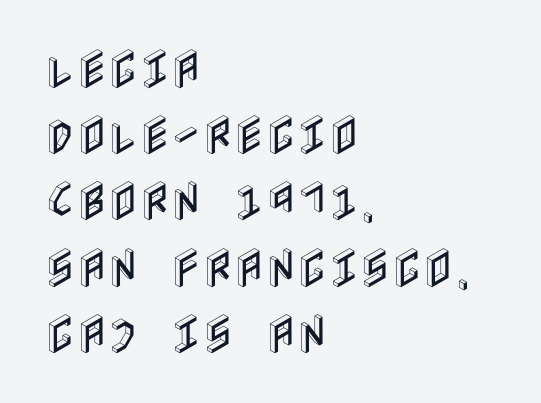
Inter-character spacing is left at the font's built-in metrics. Notice how descenders clear the ascenders below comfortably — that's standard leading. The typesetter chose a ragged-right arrangement here. Glance below the letters and you will spot only blank space. Posture: straight, roman, zero tilt.
